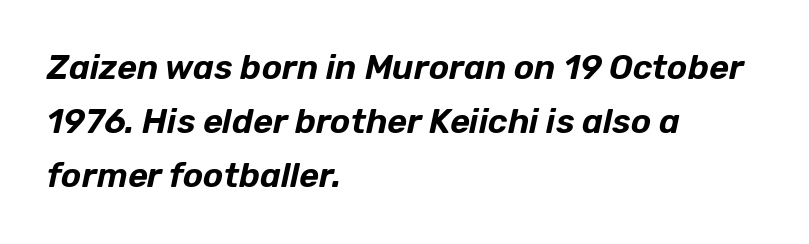
The image shows 34 px text type, italic (leaning right); set left-aligned, normal line spacing (1.59x), normal letter spacing, not underlined; low stroke contrast and a medium x-height.
